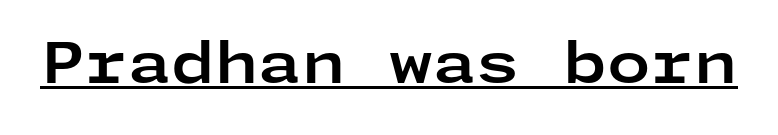
The typeface chosen for these lines omits serifs. Default kerning and tracking; the words read as compact shapes. Italic: no, the glyphs are upright roman. The font is running at its bold setting.
